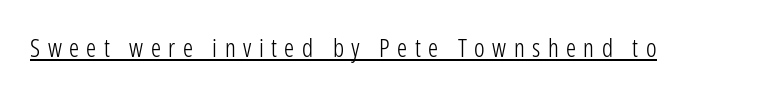
The letterforms stand isolated, each surrounded by extra space. Glance below the letters and you will spot a drawn line. The letters stand straight up with perfectly vertical stems. Is the type heavy? It reads as light-to-regular instead.
